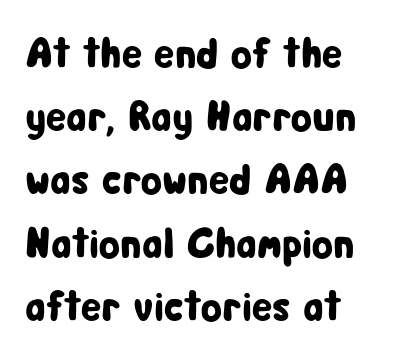
{"serif": "no", "italic": "no", "width": "condensed", "stroke_contrast": "low", "x_height": "medium", "monospaced": "no", "underline": "no", "line_spacing": "normal", "line_spacing_ratio": 1.47, "letter_spacing": "normal", "letter_spacing_em": 0.0, "glyph_px": 43}
